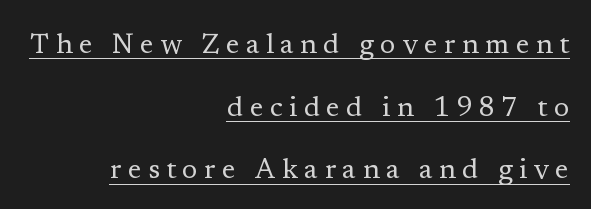
The rendering uses natural spacing where letterforms have individual widths. Successive baselines arrive slowly, with a big drop between each. Horizontal alignment here is rightward, an uncommon choice for prose. Ordinary non-slanted type is in use. Beneath each row of characters lies a ruled line.
